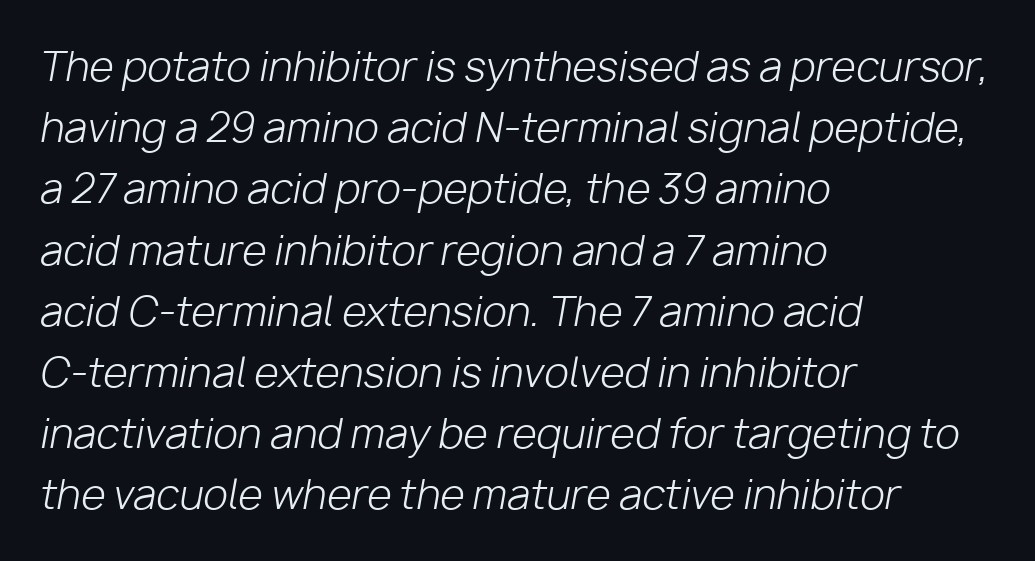
The image shows 40 px light type, italic (leaning right); set left-aligned, normal line spacing (1.53x), normal letter spacing, not underlined; low stroke contrast and a medium x-height.
